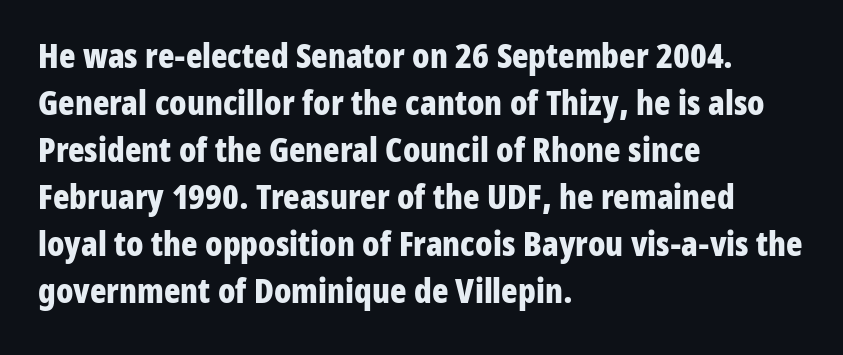
Q: Is the text bold? A: Yes.
Q: Is the text italic (slanted)? A: No, it is upright.
Q: Is the typeface a serif or a sans-serif typeface? A: Sans-serif.
Q: Is the text underlined? A: No.
Q: How is the paragraph aligned? A: Left-aligned.
Q: Is the spacing between letters normal or unusually wide? A: Normal.
Q: Is the spacing between lines tight, normal or loose? A: Normal.
Q: Width (condensed, normal, or wide)? A: Condensed.
Q: Stroke contrast? A: Low.
Q: x-height? A: Medium.
Q: Monospaced? A: No.
